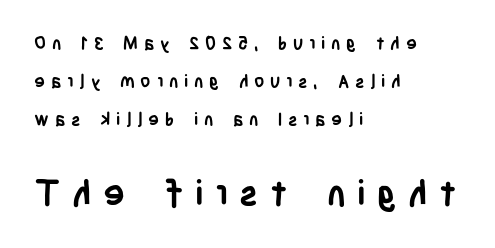
Characters follow at a spacing far wider than the type designer built in. Is there much room between lines? Yes — plenty of vertical air separates them. Grotesque or geometric, the face here clearly has no serifs. The lines in this sample share a left origin and differ only in where they stop. A clean baseline with only descenders dipping below it. Characters remain perfectly vertical along every line.
